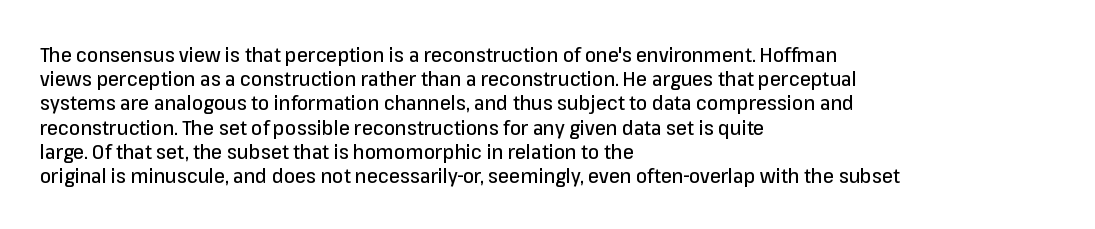
The image shows 20 px text type, upright; set left-aligned, line spacing 1.21x, normal letter spacing, not underlined.
